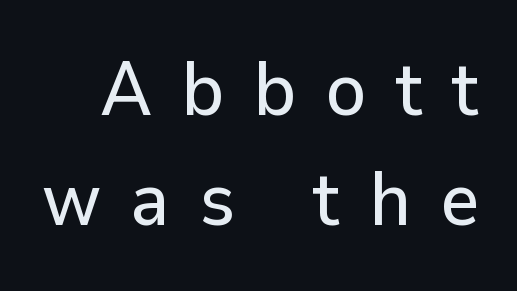
The line texture is sparse and dotted thanks to wide tracking. The specimen reads as upright at a glance. Honestly, there is no underline to notice here at all. The designer left line spacing at the default. The letters advance in unequal steps, a hallmark of proportional type. Regarding serifs, this sample does without them.
